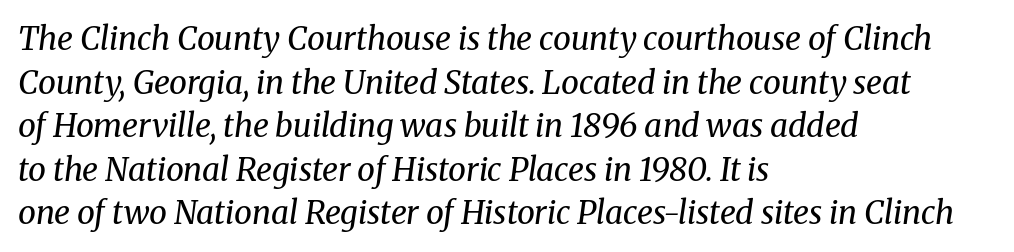
Just letters on the line, the space beneath them empty. Layout note: lines flush left. The passage shown is typed in a proportional face where columns would drift. Regular leading. The horizontal fit of the characters is conventional and even.
